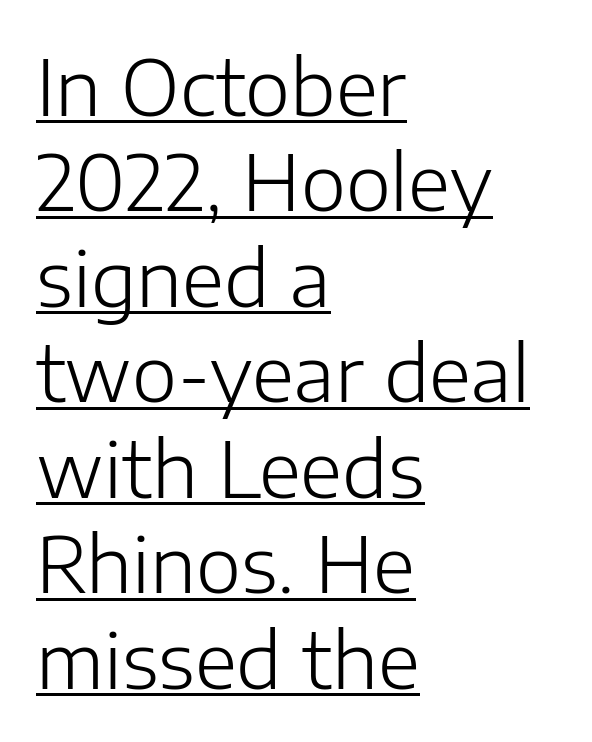
{"serif": "no", "italic": "no", "bold": "no", "weight": "light", "width": "normal", "stroke_contrast": "low", "x_height": "medium", "monospaced": "no", "underline": "yes", "align": "left", "line_spacing_ratio": 1.24, "letter_spacing": "normal", "letter_spacing_em": 0.0, "glyph_px": 77}
